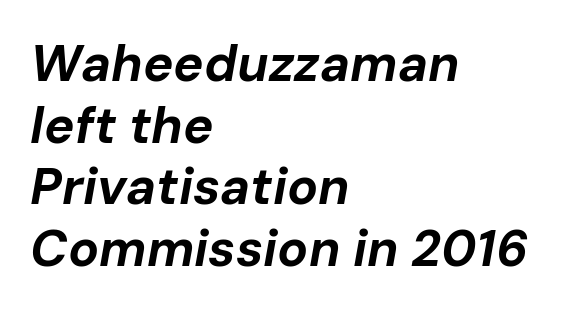
The image shows 51 px bold type, italic (leaning right); set left-aligned, line spacing 1.21x, normal letter spacing, not underlined; low stroke contrast and a medium x-height.
